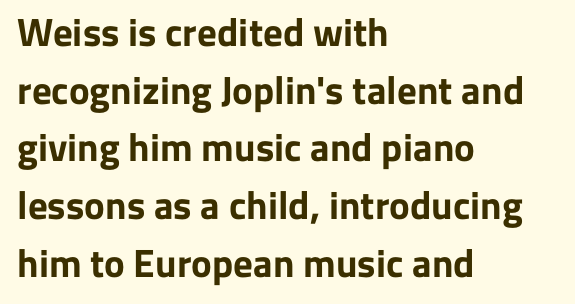
The image shows 39 px bold sans-serif type, upright; set left-aligned, normal line spacing (1.48x), normal letter spacing, not underlined; low stroke contrast and a medium x-height.
